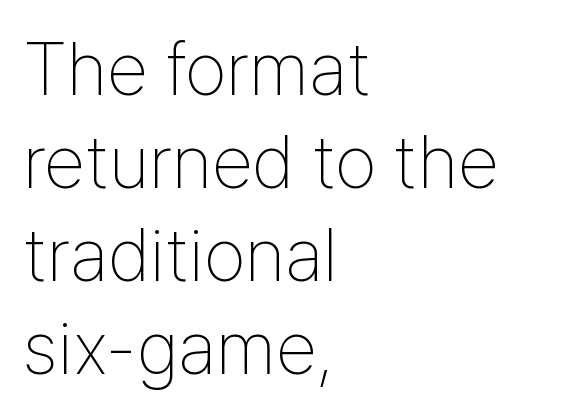
Q: Is the text bold? A: No.
Q: Is the text italic (slanted)? A: No, it is upright.
Q: Is the typeface a serif or a sans-serif typeface? A: Sans-serif.
Q: Is the text underlined? A: No.
Q: How is the paragraph aligned? A: Left-aligned.
Q: Is the spacing between letters normal or unusually wide? A: Normal.
Q: Width (condensed, normal, or wide)? A: Condensed.
Q: Stroke contrast? A: Low.
Q: x-height? A: Medium.
Q: Monospaced? A: No.
